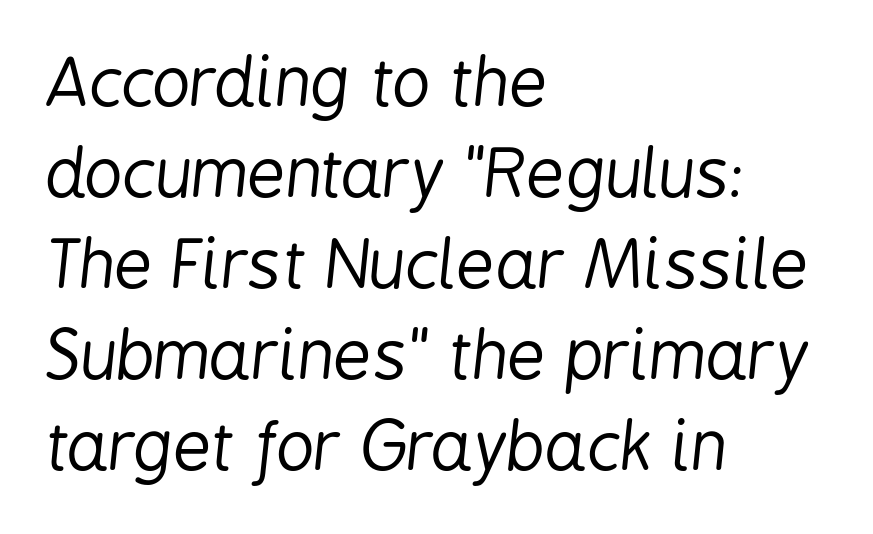
Q: Is the text bold? A: No.
Q: Is the text italic (slanted)? A: Yes, it leans right by about 6 degrees.
Q: Is the text underlined? A: No.
Q: How is the paragraph aligned? A: Left-aligned.
Q: Is the spacing between letters normal or unusually wide? A: Normal.
Q: Is the spacing between lines tight, normal or loose? A: Normal.
Q: Width (condensed, normal, or wide)? A: Condensed.
Q: Stroke contrast? A: Low.
Q: x-height? A: Medium.
Q: Monospaced? A: No.
